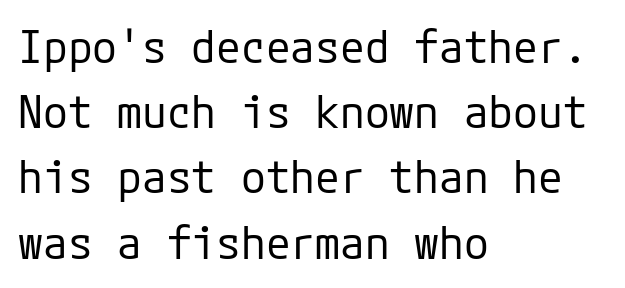
Q: Is the text bold? A: No.
Q: Is the text italic (slanted)? A: No, it is upright.
Q: Is the typeface a serif or a sans-serif typeface? A: Sans-serif.
Q: Is the text underlined? A: No.
Q: How is the paragraph aligned? A: Left-aligned.
Q: Is the spacing between letters normal or unusually wide? A: Normal.
Q: Is the spacing between lines tight, normal or loose? A: Normal.
Q: Width (condensed, normal, or wide)? A: Normal.
Q: Stroke contrast? A: Low.
Q: x-height? A: Medium.
